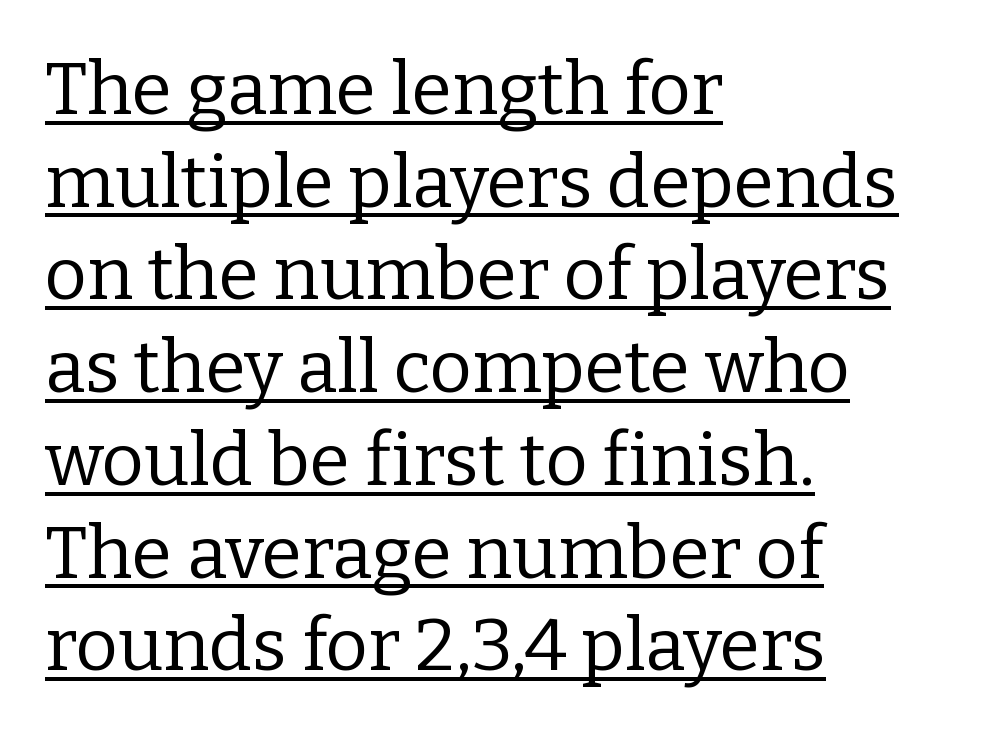
The image shows 73 px regular-weight serif type, upright; set left-aligned, normal line spacing (1.27x), normal letter spacing, underlined; low stroke contrast and a medium x-height.
